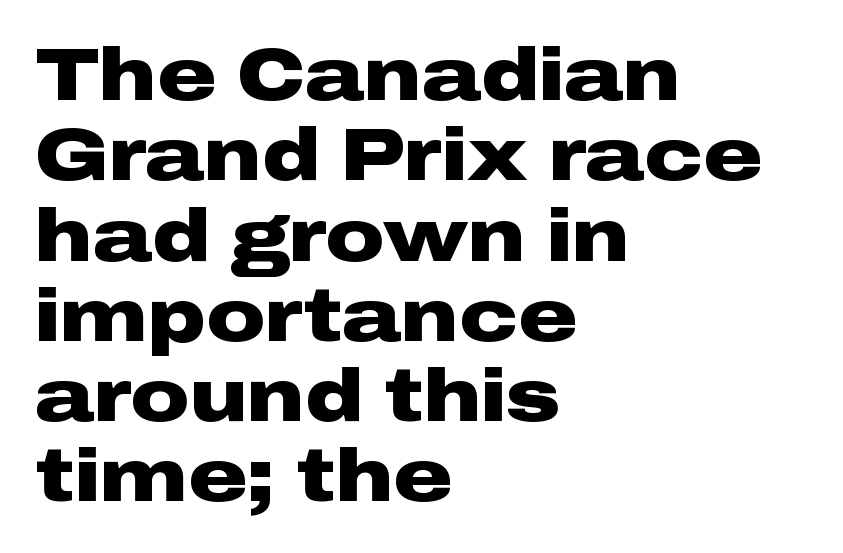
The image shows 73 px heavy, wide sans-serif type, upright; set left-aligned, tight line spacing (1.1x), normal letter spacing, not underlined; low stroke contrast and a medium x-height.
